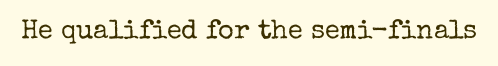
{"italic": "no", "bold": "no", "underline": "no", "letter_spacing": "normal", "letter_spacing_em": 0.0, "glyph_px": 27}
